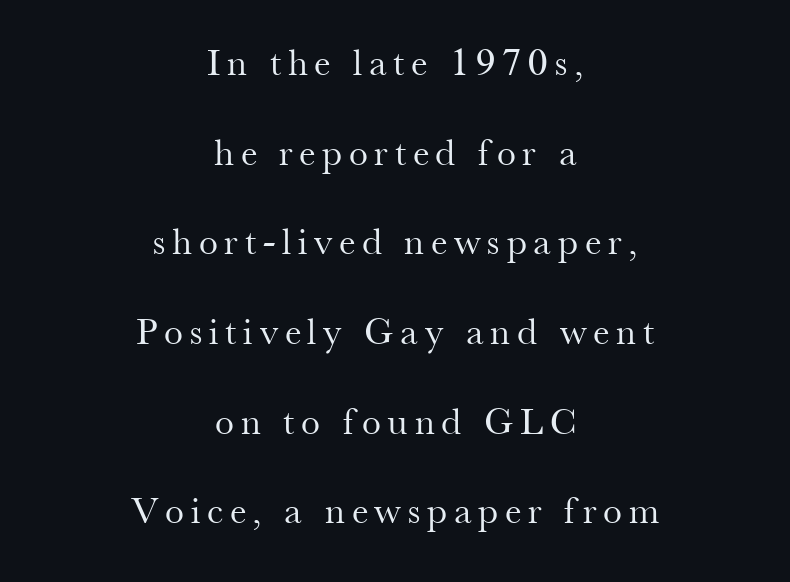
Q: Is the text bold? A: No.
Q: Is the text italic (slanted)? A: No, it is upright.
Q: Is the typeface a serif or a sans-serif typeface? A: Serif.
Q: Is the text underlined? A: No.
Q: How is the paragraph aligned? A: Centered.
Q: Is the spacing between lines tight, normal or loose? A: Loose.
Q: Width (condensed, normal, or wide)? A: Normal.
Q: Stroke contrast? A: Medium.
Q: x-height? A: Small.
Q: Monospaced? A: No.
